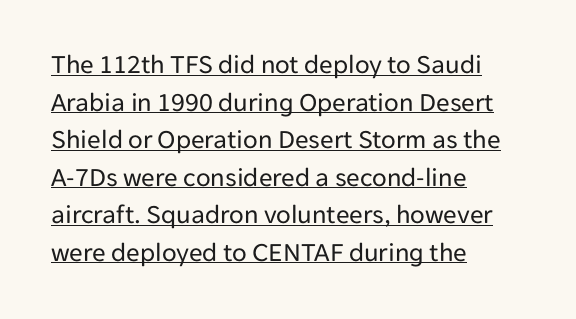
Q: Is the text bold? A: No.
Q: Is the text italic (slanted)? A: No, it is upright.
Q: Is the text underlined? A: Yes.
Q: How is the paragraph aligned? A: Left-aligned.
Q: Is the spacing between letters normal or unusually wide? A: Normal.
Q: Is the spacing between lines tight, normal or loose? A: Normal.
